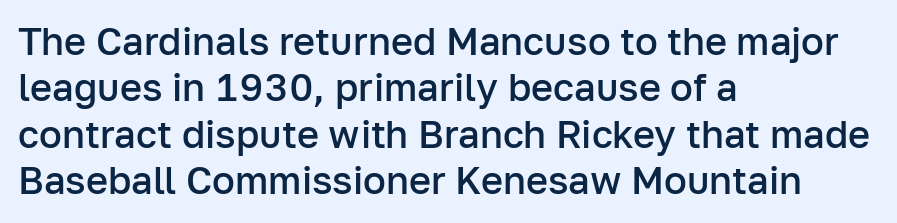
Q: Is the text bold? A: Semi-bold.
Q: Is the text italic (slanted)? A: No, it is upright.
Q: Is the typeface a serif or a sans-serif typeface? A: Sans-serif.
Q: Is the text underlined? A: No.
Q: How is the paragraph aligned? A: Left-aligned.
Q: Is the spacing between letters normal or unusually wide? A: Normal.
Q: Width (condensed, normal, or wide)? A: Normal.
Q: Stroke contrast? A: Low.
Q: x-height? A: Medium.
Q: Monospaced? A: No.
